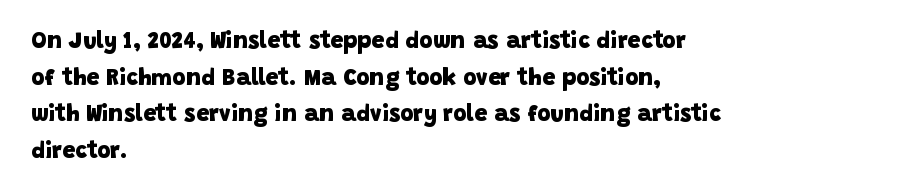
The image shows 23 px bold type; set left-aligned, normal line spacing (1.59x), normal letter spacing, not underlined.
